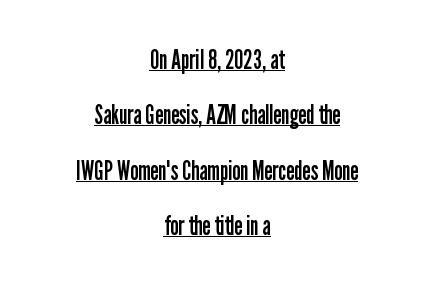
Q: Is the text bold? A: No.
Q: Is the text italic (slanted)? A: No, it is upright.
Q: Is the text underlined? A: Yes.
Q: How is the paragraph aligned? A: Centered.
Q: Is the spacing between letters normal or unusually wide? A: Normal.
Q: Is the spacing between lines tight, normal or loose? A: Loose.
